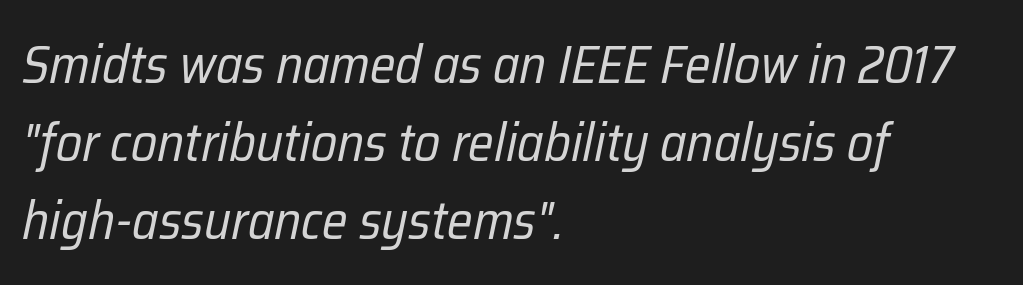
Lines of text with bare space underneath. Looking at the ascenders, they clearly lean. The rendering uses natural spacing where letterforms have individual widths. The block of text has a typical density, with ordinary space between rows. No heavy texture on the line: the type isn't bold. There is no visible air inserted between adjacent glyphs.
